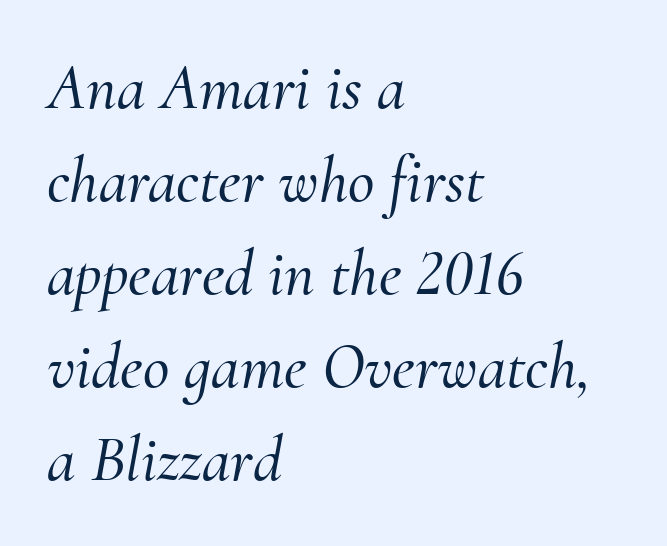
Q: Is the text italic (slanted)? A: Yes, it leans right by about 10 degrees.
Q: Is the typeface a serif or a sans-serif typeface? A: Serif.
Q: Is the text underlined? A: No.
Q: How is the paragraph aligned? A: Left-aligned.
Q: Is the spacing between letters normal or unusually wide? A: Normal.
Q: Is the spacing between lines tight, normal or loose? A: Normal.
Q: Width (condensed, normal, or wide)? A: Normal.
Q: Stroke contrast? A: Medium.
Q: x-height? A: Small.
Q: Monospaced? A: No.
